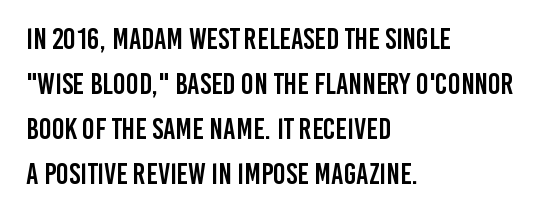
Q: Is the text italic (slanted)? A: No, it is upright.
Q: Is the typeface a serif or a sans-serif typeface? A: Sans-serif.
Q: Is the text underlined? A: No.
Q: How is the paragraph aligned? A: Left-aligned.
Q: Is the spacing between letters normal or unusually wide? A: Normal.
Q: Is the spacing between lines tight, normal or loose? A: Normal.
Q: Width (condensed, normal, or wide)? A: Condensed.
Q: Stroke contrast? A: Low.
Q: x-height? A: Large.
Q: Monospaced? A: No.
